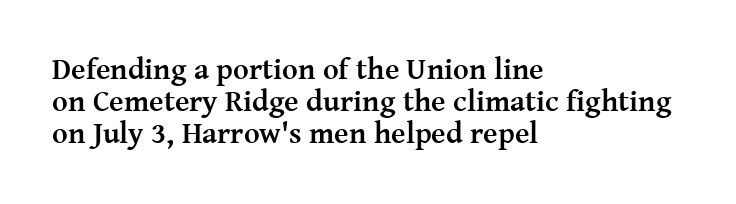
{"serif": "yes", "italic": "no", "bold": "yes", "weight": "semibold", "width": "normal", "stroke_contrast": "medium", "x_height": "medium", "monospaced": "no", "underline": "no", "align": "left", "line_spacing": "tight", "line_spacing_ratio": 1.06, "letter_spacing": "normal", "letter_spacing_em": 0.0, "glyph_px": 30}
